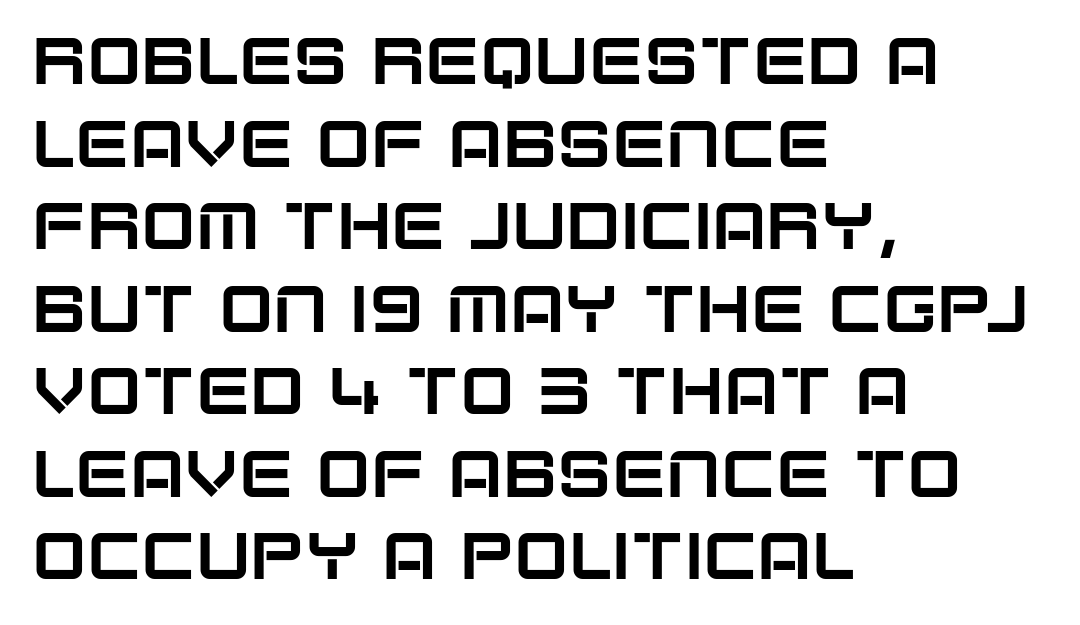
Q: Is the text italic (slanted)? A: No, it is upright.
Q: Is the typeface a serif or a sans-serif typeface? A: Sans-serif.
Q: Is the text underlined? A: No.
Q: How is the paragraph aligned? A: Left-aligned.
Q: Is the spacing between letters normal or unusually wide? A: Normal.
Q: Is the spacing between lines tight, normal or loose? A: Normal.
Q: Width (condensed, normal, or wide)? A: Normal.
Q: Stroke contrast? A: Low.
Q: x-height? A: Large.
Q: Monospaced? A: No.
